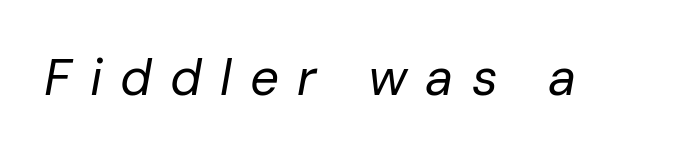
The image shows 51 px regular-weight type, italic (leaning right); set unusually wide letter spacing (+0.36 em), not underlined; low stroke contrast and a medium x-height.
